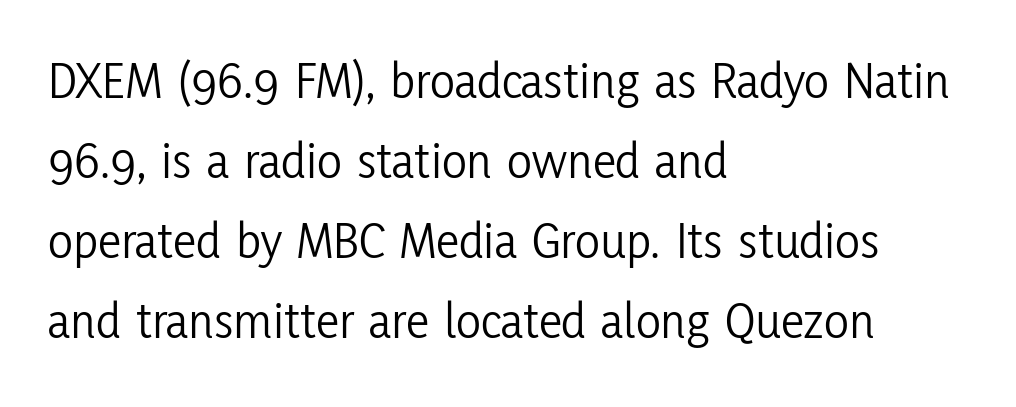
The image shows 52 px light, condensed sans-serif type, upright; set left-aligned, normal line spacing (1.54x), normal letter spacing, not underlined; low stroke contrast and a medium x-height.
